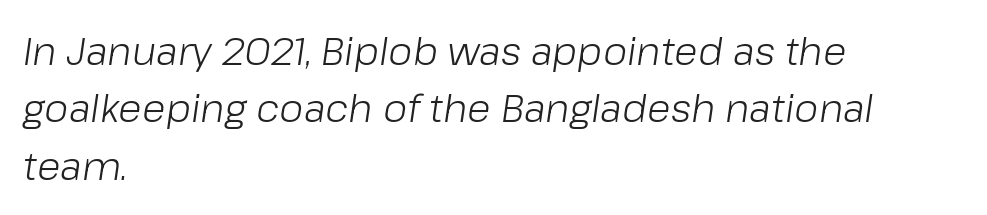
The image shows 39 px light type, italic (leaning right); set left-aligned, normal line spacing (1.47x), normal letter spacing, not underlined; low stroke contrast and a medium x-height.
